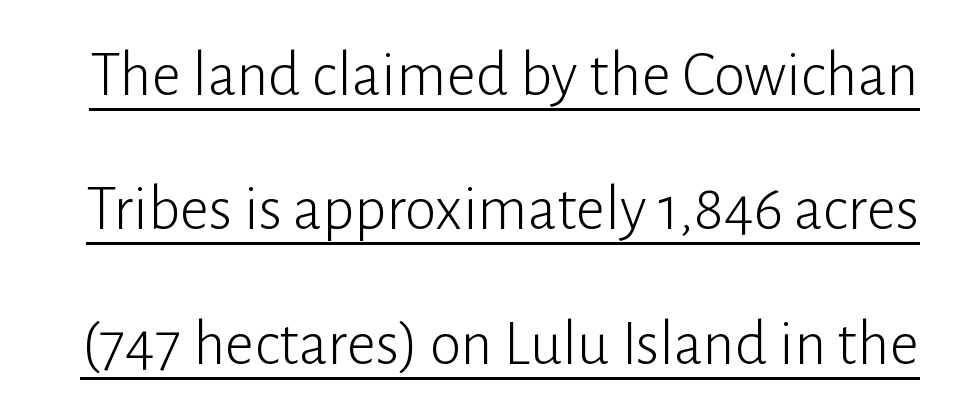
{"serif": "no", "italic": "no", "bold": "no", "weight": "light", "width": "normal", "stroke_contrast": "low", "x_height": "medium", "monospaced": "no", "underline": "yes", "line_spacing": "loose", "line_spacing_ratio": 2.1, "letter_spacing": "normal", "letter_spacing_em": 0.0, "glyph_px": 64}
